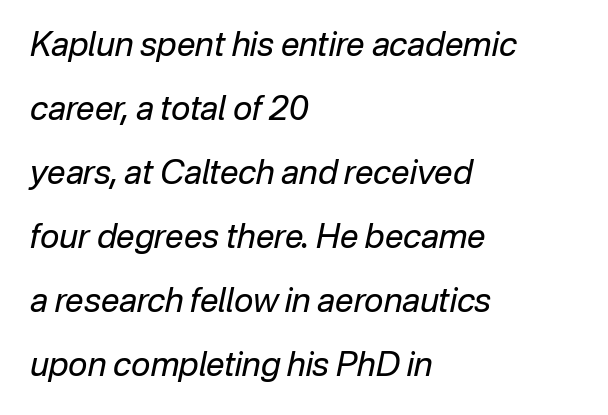
{"italic": "yes", "lean": "right", "slant_degrees": 12, "bold": "no", "weight": "regular", "width": "normal", "stroke_contrast": "low", "x_height": "medium", "monospaced": "no", "underline": "no", "align": "left", "line_spacing": "loose", "line_spacing_ratio": 1.94, "letter_spacing": "normal", "letter_spacing_em": 0.0, "glyph_px": 33}
